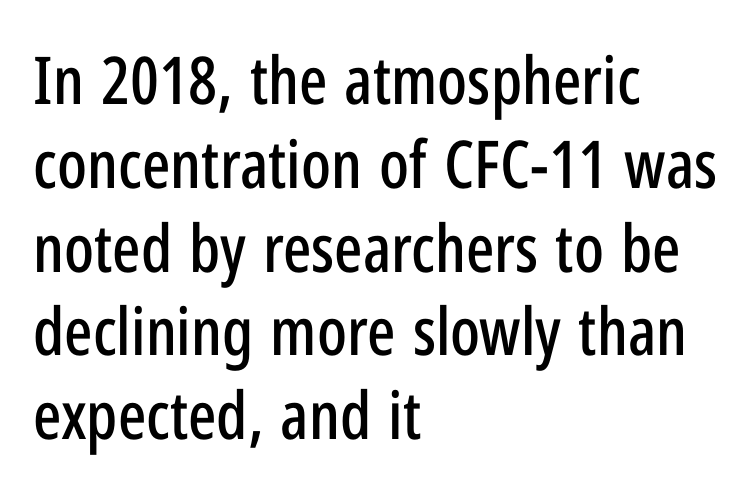
The image shows 66 px condensed sans-serif type, upright; set left-aligned, normal line spacing (1.27x), normal letter spacing, not underlined; low stroke contrast and a medium x-height.
